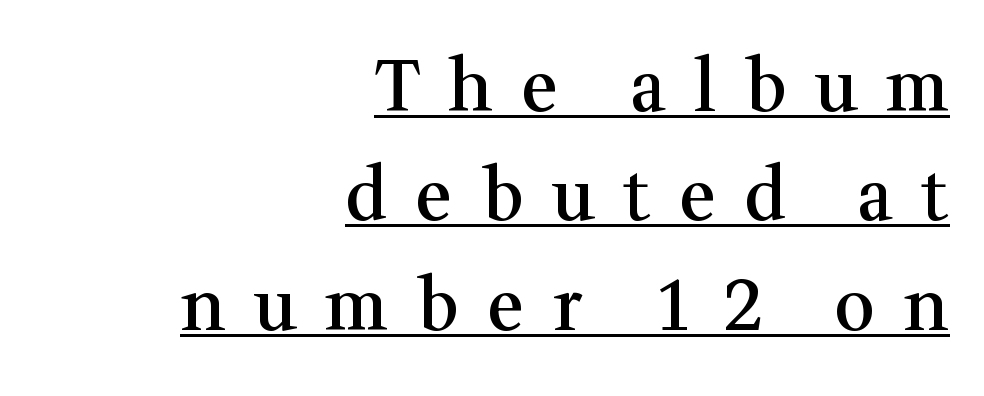
Alignment: flush right. Characters follow at a spacing far wider than the type designer built in. This is moderately heavy type, rendered in semibold. The string is rendered with underlining switched on.
